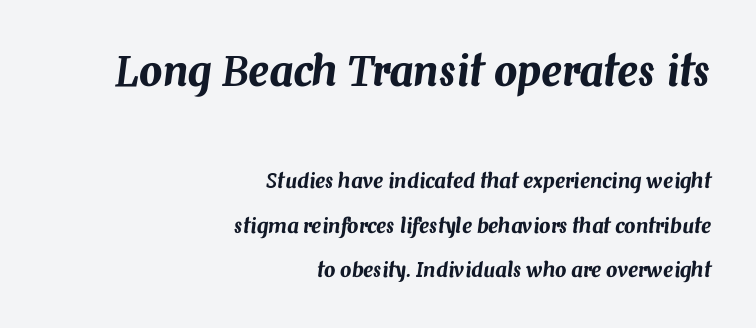
Q: Is the text italic (slanted)? A: Yes, it leans right by about 7 degrees.
Q: Is the text underlined? A: No.
Q: How is the paragraph aligned? A: Right-aligned.
Q: Is the spacing between letters normal or unusually wide? A: Normal.
Q: Is the spacing between lines tight, normal or loose? A: Loose.
Q: Which block of text is set in a larger size, the first (top) or the second (bottom)? A: The first (top) one.
Q: Width (condensed, normal, or wide)? A: Normal.
Q: Stroke contrast? A: Medium.
Q: x-height? A: Medium.
Q: Monospaced? A: No.
